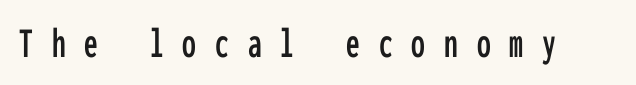
Q: Is the text italic (slanted)? A: No, it is upright.
Q: Is the typeface a serif or a sans-serif typeface? A: Sans-serif.
Q: Is the text underlined? A: No.
Q: Is the spacing between letters normal or unusually wide? A: Unusually wide.
Q: Width (condensed, normal, or wide)? A: Condensed.
Q: Stroke contrast? A: Low.
Q: x-height? A: Medium.
Q: Monospaced? A: Yes.
